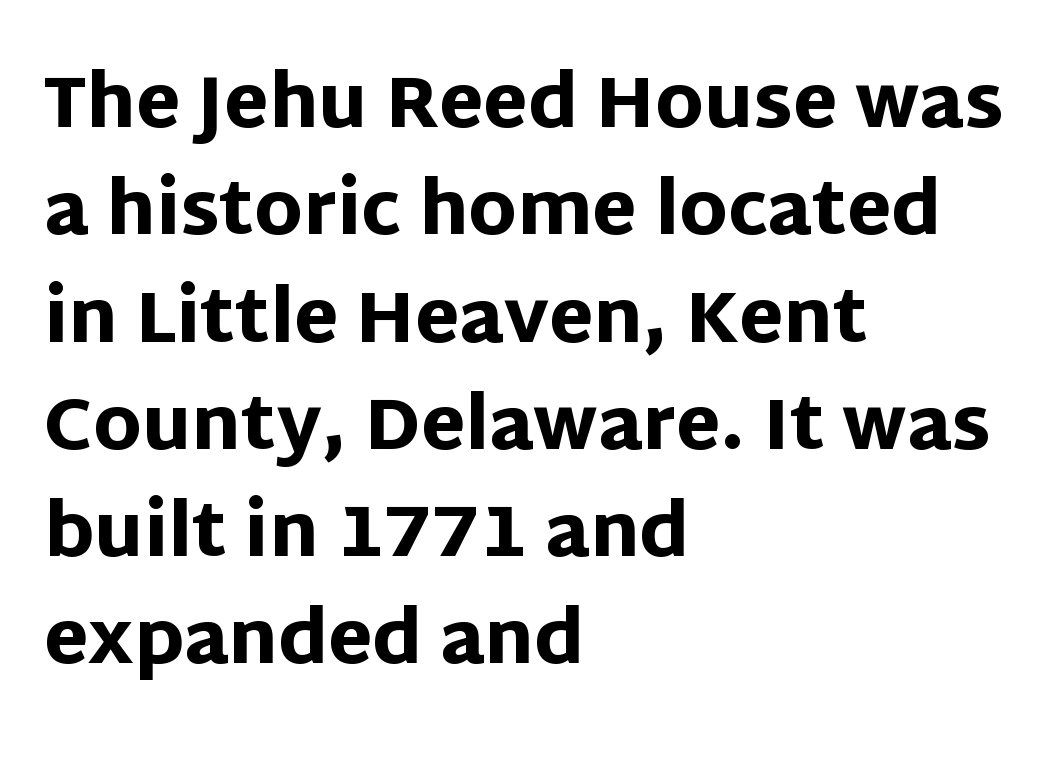
{"serif": "no", "italic": "no", "bold": "yes", "weight": "heavy", "width": "normal", "stroke_contrast": "low", "x_height": "large", "monospaced": "no", "underline": "no", "align": "left", "line_spacing": "normal", "line_spacing_ratio": 1.49, "letter_spacing": "normal", "letter_spacing_em": 0.0, "glyph_px": 72}
